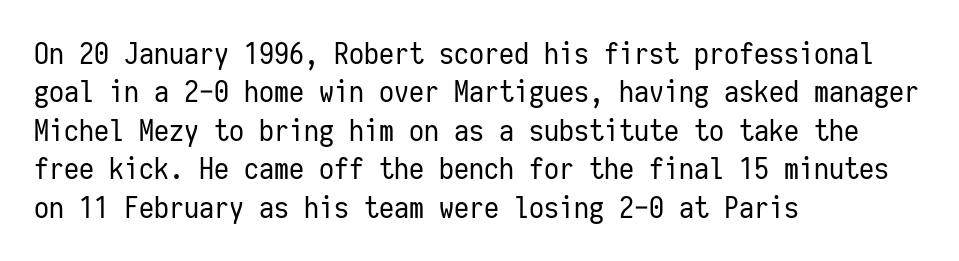
Teacher's note: observe the even left margin — that is flush-left alignment. Think of a typewriter: that constant character pitch is what you see here. Between one letter and the next there's only the usual sliver of space. The line-height multiplier appears to be the usual default.
